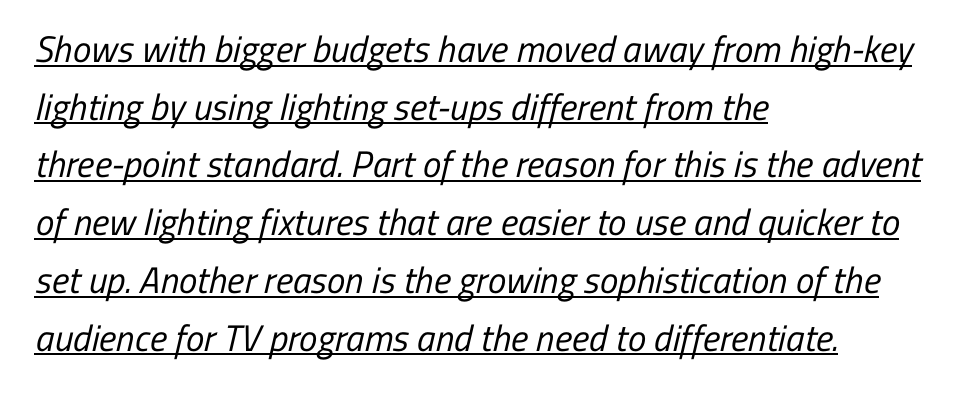
Q: Is the text bold? A: No.
Q: Is the typeface a serif or a sans-serif typeface? A: Sans-serif.
Q: Is the text underlined? A: Yes.
Q: How is the paragraph aligned? A: Left-aligned.
Q: Is the spacing between letters normal or unusually wide? A: Normal.
Q: Is the spacing between lines tight, normal or loose? A: Normal.
Q: Width (condensed, normal, or wide)? A: Condensed.
Q: Stroke contrast? A: Low.
Q: x-height? A: Medium.
Q: Monospaced? A: No.
